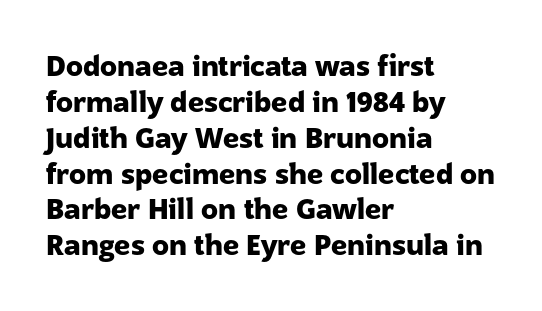
{"serif": "no", "italic": "no", "bold": "yes", "weight": "heavy", "width": "normal", "stroke_contrast": "low", "x_height": "medium", "monospaced": "no", "underline": "no", "align": "left", "line_spacing": "normal", "line_spacing_ratio": 1.28, "letter_spacing": "normal", "letter_spacing_em": 0.0, "glyph_px": 28}
